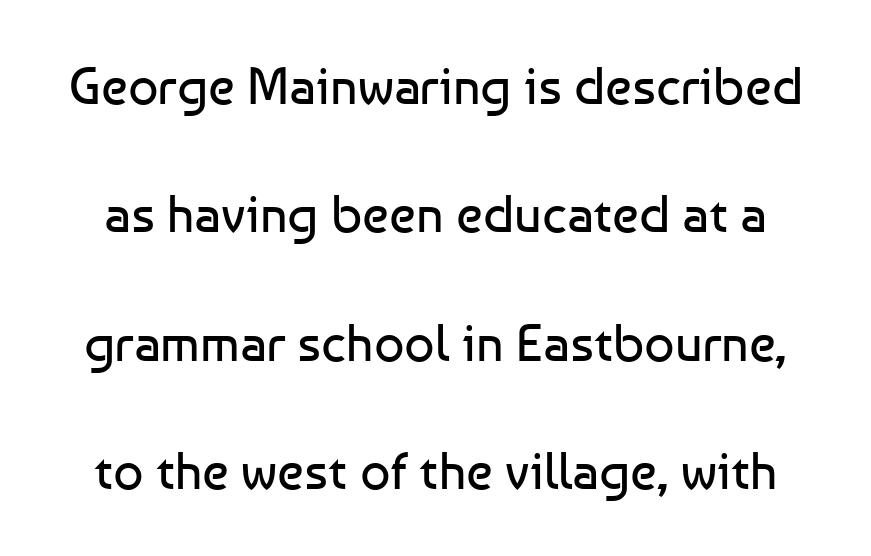
The string is rendered with underlining switched off. Look at the bottom of the vertical strokes: they stop flat, with no serifs. Is this a fixed-width face? No — the glyphs have proportional, varying widths. Notice the wide empty band between every row — that's loose leading.
